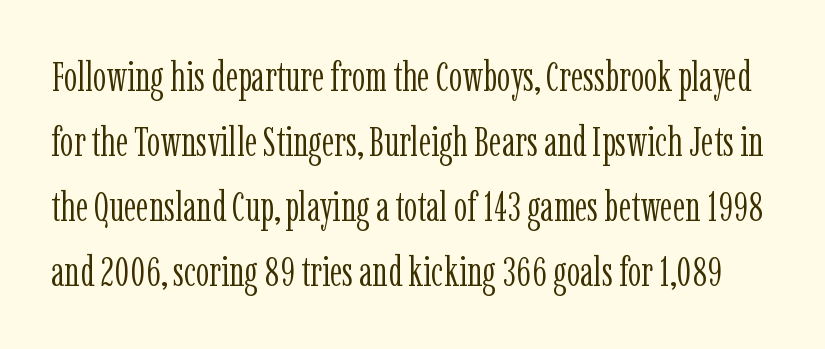
{"serif": "yes", "italic": "no", "bold": "no", "weight": "light", "width": "condensed", "stroke_contrast": "low", "x_height": "medium", "monospaced": "no", "underline": "no", "line_spacing": "normal", "line_spacing_ratio": 1.55, "letter_spacing": "normal", "letter_spacing_em": 0.0, "glyph_px": 42}
